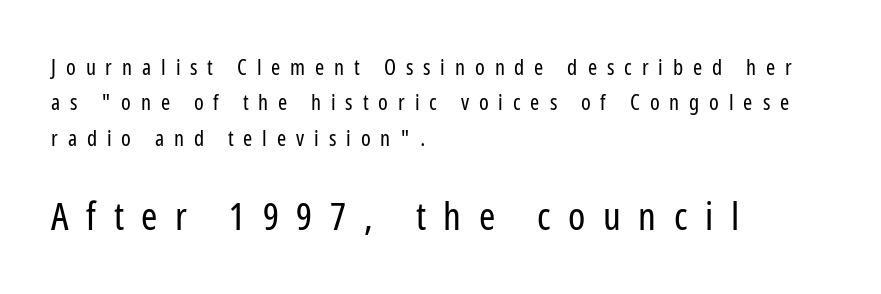
{"serif": "no", "italic": "no", "bold": "no", "weight": "regular", "width": "condensed", "stroke_contrast": "low", "x_height": "medium", "monospaced": "no", "underline": "no", "align": "left", "line_spacing": "normal", "line_spacing_ratio": 1.61, "letter_spacing": "wide", "letter_spacing_em": 0.45, "larger_block": "second", "size_ratio": 1.77, "glyph_px": 39}
